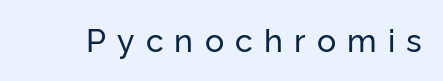
The image shows 32 px sans-serif type, upright; set unusually wide letter spacing (+0.35 em), not underlined; low stroke contrast and a medium x-height.
